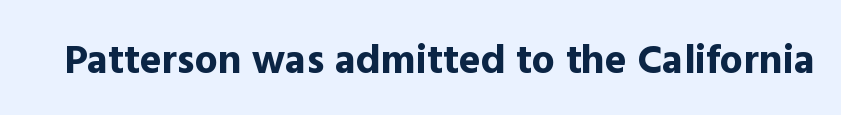
Does the weight exceed regular? Yes, all the way to bold. Has an underline been added? It has not. In terms of letterform style, serifs are entirely absent. A typesetter would call this proportional, since set widths differ per character.
